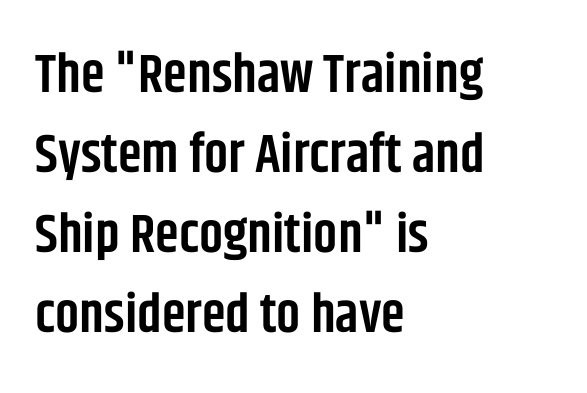
{"serif": "no", "italic": "no", "bold": "semi", "weight": "semibold", "width": "condensed", "stroke_contrast": "low", "x_height": "large", "monospaced": "no", "underline": "no", "align": "left", "line_spacing": "normal", "line_spacing_ratio": 1.48, "letter_spacing": "normal", "letter_spacing_em": 0.0, "glyph_px": 54}
